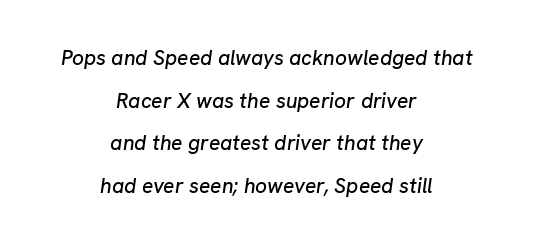
The image shows 21 px text type, italic (leaning right); set centered, loose line spacing (2.03x), normal letter spacing, not underlined.
